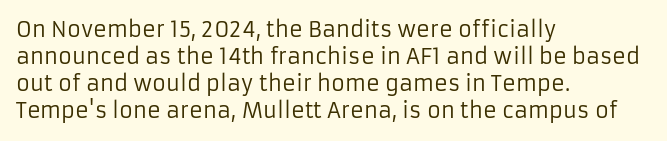
Q: Is the text bold? A: No.
Q: Is the text italic (slanted)? A: No, it is upright.
Q: Is the text underlined? A: No.
Q: How is the paragraph aligned? A: Left-aligned.
Q: Is the spacing between letters normal or unusually wide? A: Normal.
Q: Is the spacing between lines tight, normal or loose? A: Normal.
